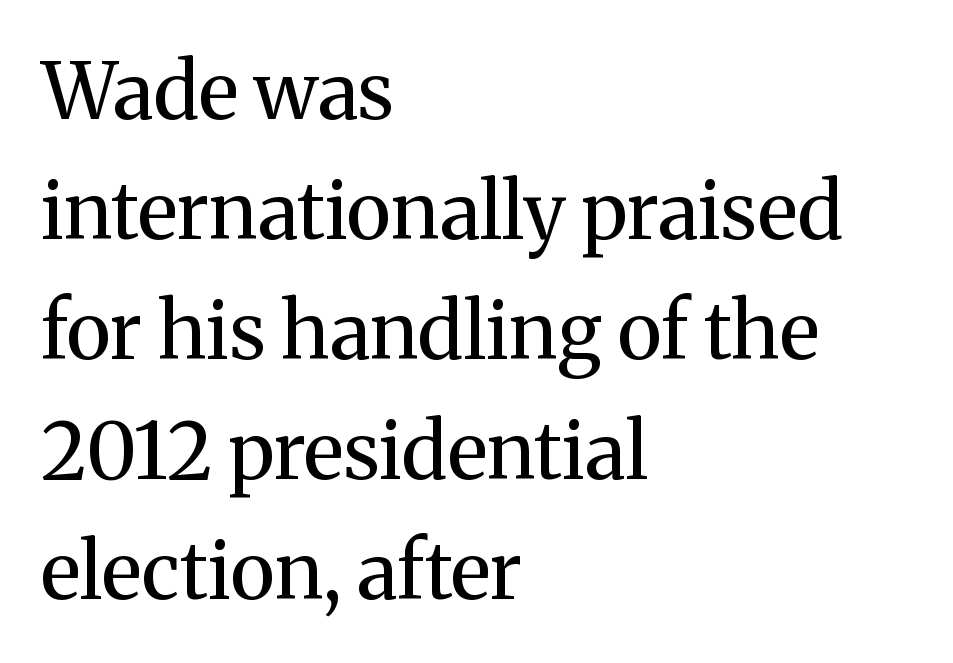
The image shows 79 px regular-weight serif type, upright; set left-aligned, normal line spacing (1.52x), normal letter spacing, not underlined; medium stroke contrast and a medium x-height.
